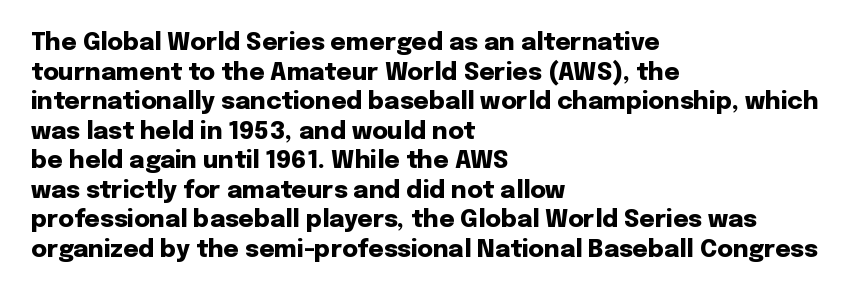
Nobody drew a line under any word here. The lettering stays uniformly vertical, giving the passage a roman look. Each word holds together tightly as a unit, with standard inter-letter gaps. A student would call this left alignment; a typographer would say flush left, rag right. Typographic density is high because the face is bold.
